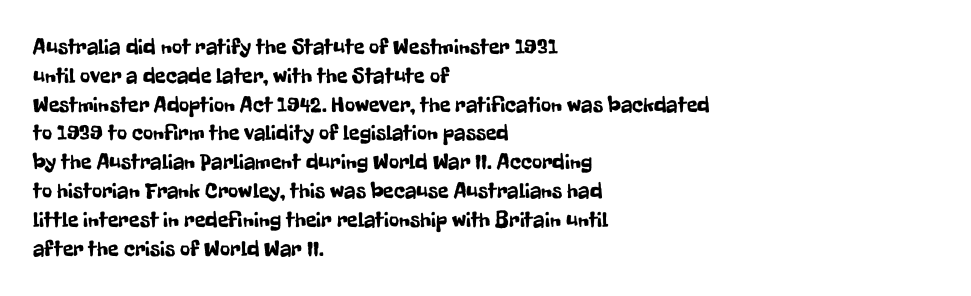
Descender tails drop into unmarked territory. Horizontal alignment here is leftward, the default for most running prose. Does extra space separate the letters? No, they use regular spacing. Upright lettering throughout. Evenly set lines give the paragraph a standard silhouette.
